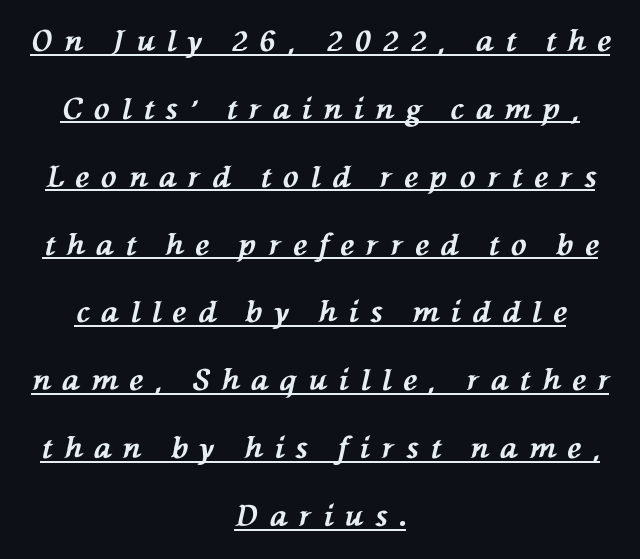
{"italic": "yes", "lean": "left", "slant_degrees": 76, "bold": "yes", "weight": "bold", "width": "normal", "stroke_contrast": "medium", "x_height": "medium", "monospaced": "no", "underline": "yes", "align": "center", "line_spacing": "loose", "line_spacing_ratio": 2.34, "letter_spacing": "wide", "letter_spacing_em": 0.41, "glyph_px": 29}
